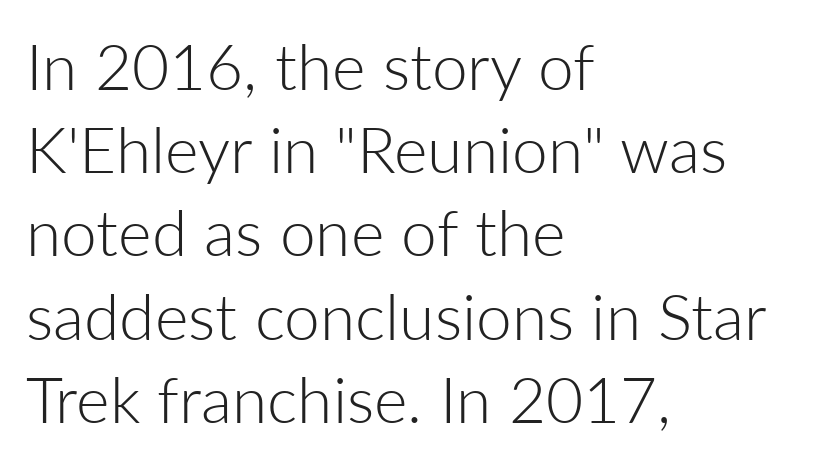
Clear beneath every line of the passage. Is the letter spacing exaggerated? No — it looks like the ordinary default. Typographically, this falls in the sans-serif category. Weight: not bold — regular or lighter. Alignment: flush left. Ascenders rise straight up at ninety degrees.
